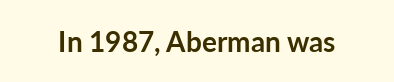
{"serif": "no", "italic": "no", "bold": "yes", "weight": "semibold", "width": "normal", "stroke_contrast": "low", "x_height": "medium", "monospaced": "no", "underline": "no", "letter_spacing": "normal", "letter_spacing_em": 0.0, "glyph_px": 28}
